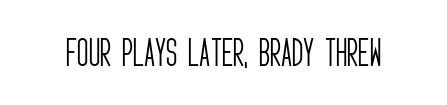
The line texture is even and compact thanks to regular tracking. Characters remain perfectly vertical along every line. Do the characters align in a grid? No, the font is proportional. Check under the words: just untouched page. The glyphs in this specimen are sans serif. Summary of weight: not heavy and not bold.
